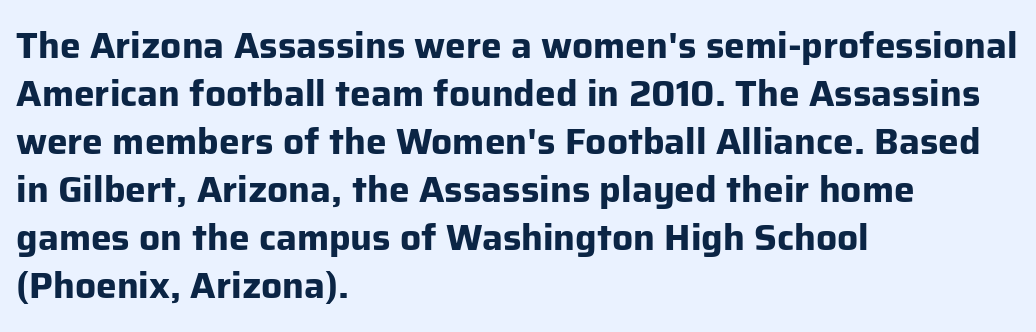
Bold? Absolutely — the strokes are thick and heavy. Each new line begins a customary step beneath the previous one. This sample has the flowing, uneven cadence of proportional lettering. The type family on display is of the sans-serif kind. All the whitespace from short lines collects on the right. Inter-character spacing is left at the font's built-in metrics.
